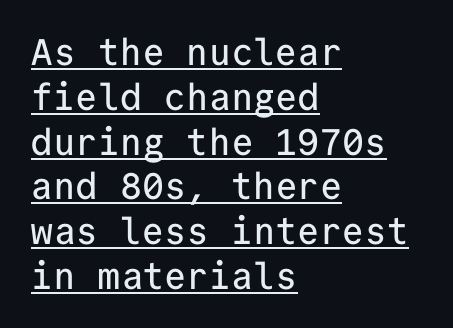
{"serif": "no", "italic": "no", "width": "normal", "stroke_contrast": "low", "x_height": "medium", "monospaced": "yes", "underline": "yes", "align": "left", "line_spacing_ratio": 1.21, "letter_spacing": "normal", "letter_spacing_em": 0.0, "glyph_px": 37}
